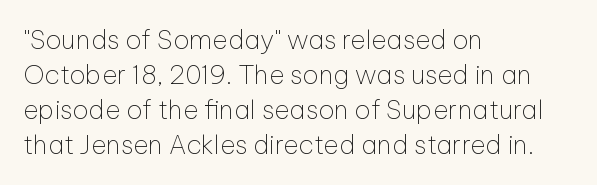
How are the letters spaced? Ordinarily, with no added tracking. Has an underline been added? It has not. Honestly, the row spacing looks completely unremarkable. The font is comparable to plain body text, perhaps lighter. Visually the block forms a straight wall on the left and a jagged coastline on the right.
